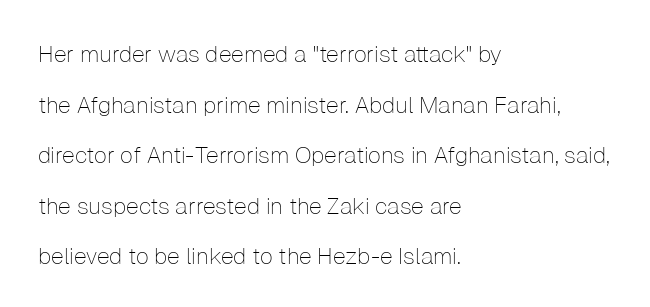
{"italic": "no", "bold": "no", "underline": "no", "align": "left", "line_spacing": "loose", "line_spacing_ratio": 2.2, "letter_spacing": "normal", "letter_spacing_em": 0.0, "glyph_px": 23}
